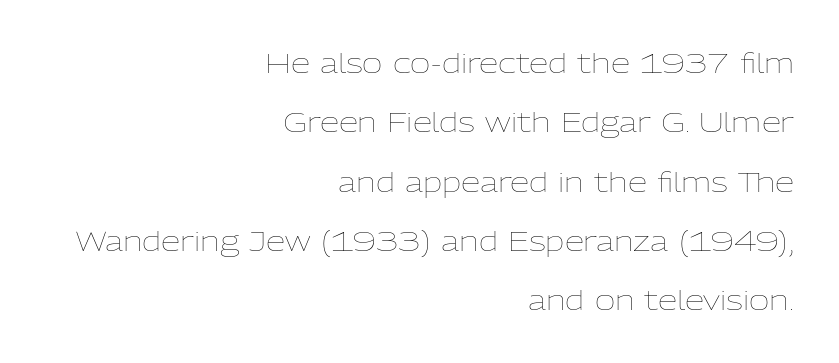
Q: Is the text bold? A: No.
Q: Is the text italic (slanted)? A: No, it is upright.
Q: Is the text underlined? A: No.
Q: How is the paragraph aligned? A: Right-aligned.
Q: Is the spacing between letters normal or unusually wide? A: Normal.
Q: Is the spacing between lines tight, normal or loose? A: Loose.
Q: Width (condensed, normal, or wide)? A: Normal.
Q: Stroke contrast? A: Low.
Q: x-height? A: Medium.
Q: Monospaced? A: No.
